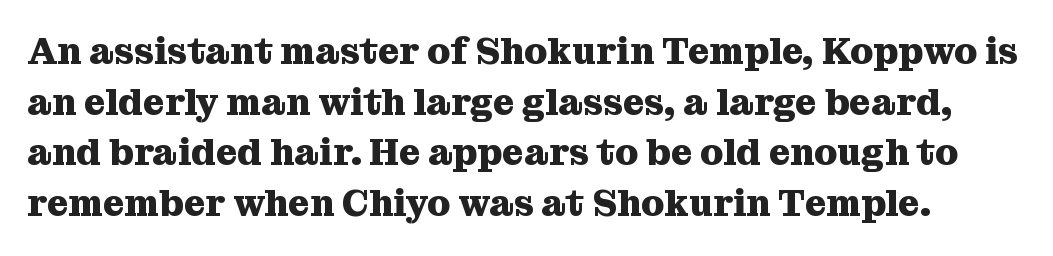
The image shows 37 px heavy serif type, upright; set normal line spacing (1.37x), normal letter spacing, not underlined; medium stroke contrast and a medium x-height.
